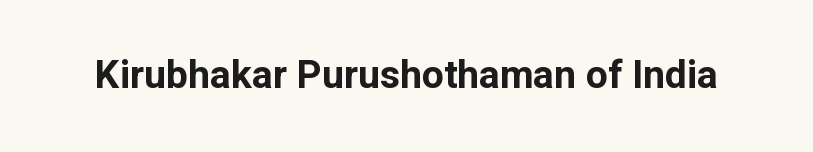
{"serif": "no", "italic": "no", "bold": "yes", "weight": "bold", "width": "normal", "stroke_contrast": "low", "x_height": "medium", "monospaced": "no", "underline": "no", "letter_spacing": "normal", "letter_spacing_em": 0.0, "glyph_px": 39}
